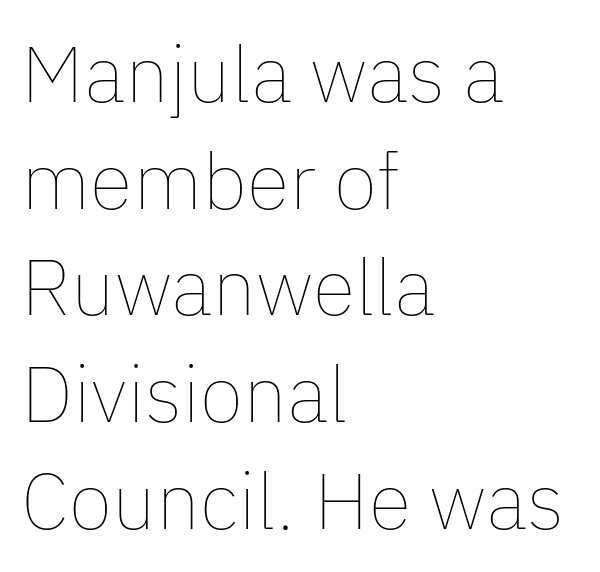
The image shows 79 px thin type, upright; set left-aligned, normal line spacing (1.35x), normal letter spacing, not underlined; low stroke contrast and a medium x-height.
